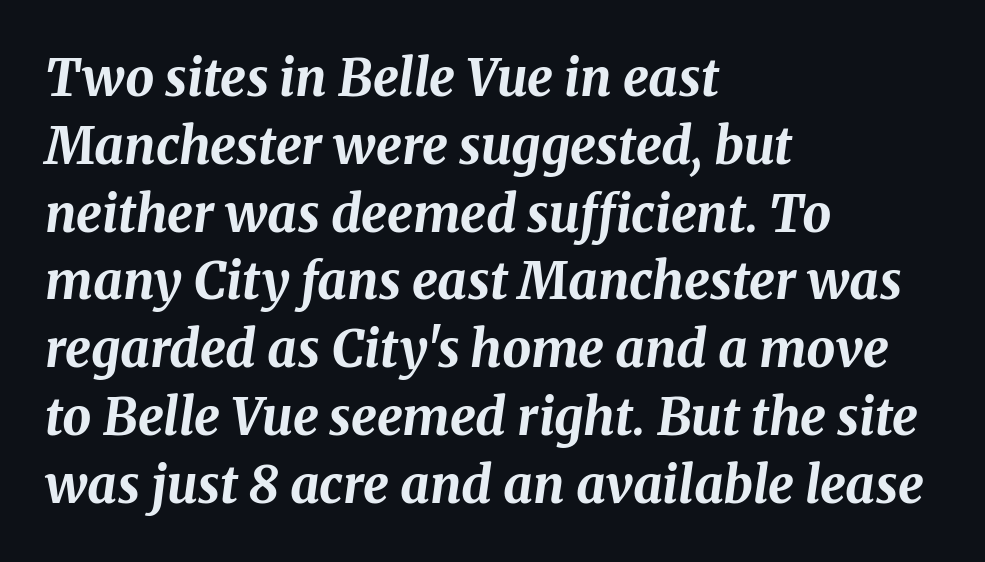
The font's italic variant was chosen for this text. The face used here is proportionally spaced, like ordinary book or web type. Honestly, the row spacing looks completely unremarkable. Is the block centered? No — it sits flush against the left margin.
